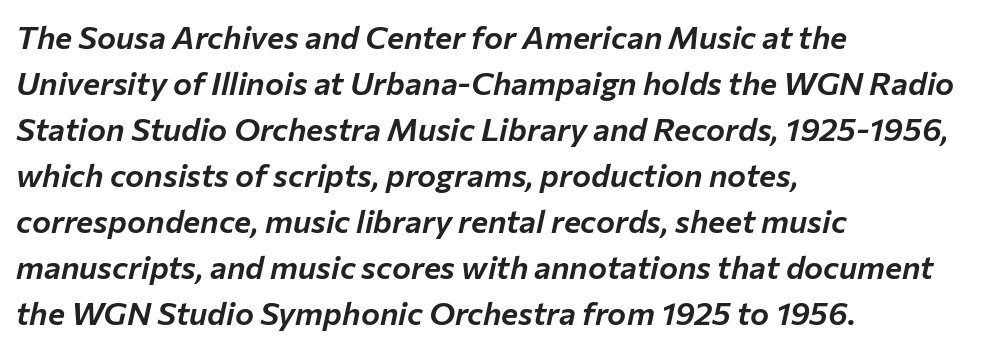
Q: Is the text italic (slanted)? A: Yes, it leans right by about 12 degrees.
Q: Is the text underlined? A: No.
Q: How is the paragraph aligned? A: Left-aligned.
Q: Is the spacing between letters normal or unusually wide? A: Normal.
Q: Is the spacing between lines tight, normal or loose? A: Normal.
Q: Width (condensed, normal, or wide)? A: Normal.
Q: Stroke contrast? A: Low.
Q: x-height? A: Medium.
Q: Monospaced? A: No.
